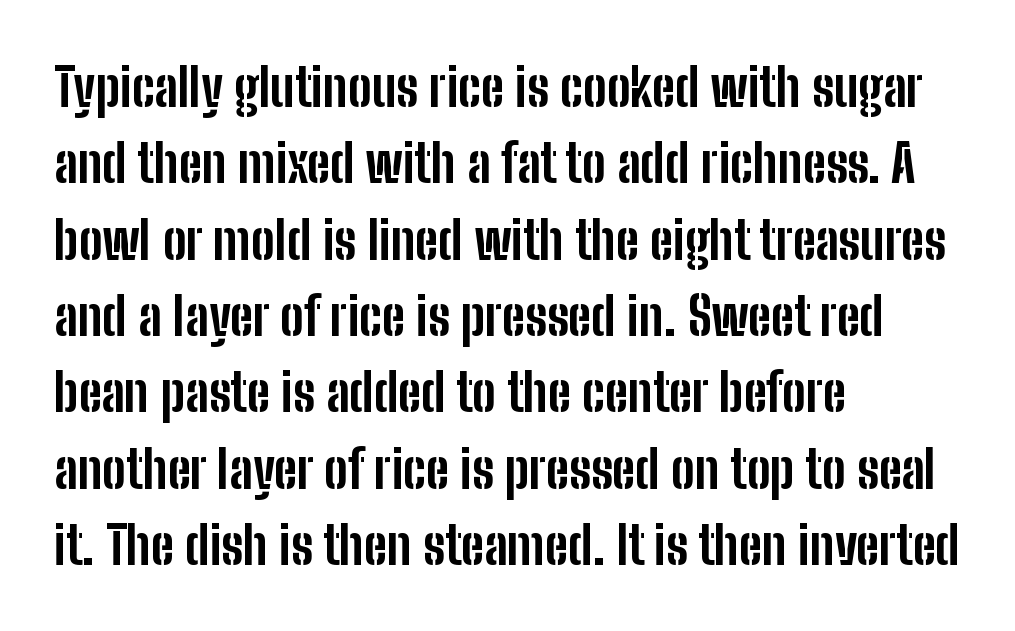
{"serif": "no", "italic": "no", "bold": "yes", "weight": "bold", "width": "condensed", "stroke_contrast": "low", "x_height": "medium", "monospaced": "no", "underline": "no", "align": "left", "line_spacing": "normal", "line_spacing_ratio": 1.44, "letter_spacing": "normal", "letter_spacing_em": 0.0, "glyph_px": 53}
